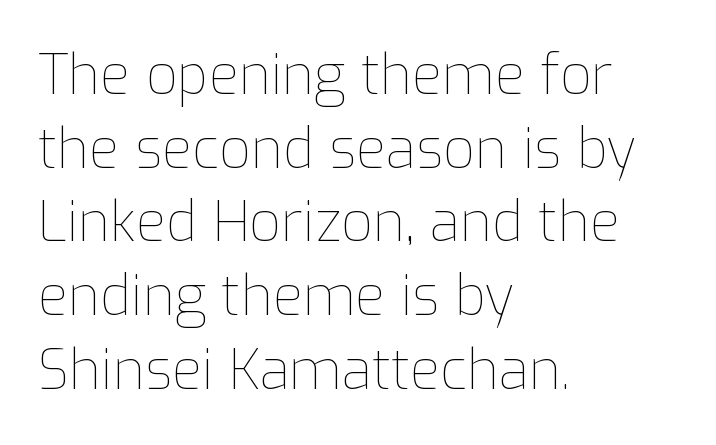
{"italic": "no", "bold": "no", "weight": "thin", "width": "normal", "stroke_contrast": "low", "x_height": "medium", "monospaced": "no", "underline": "no", "align": "left", "line_spacing": "normal", "line_spacing_ratio": 1.34, "letter_spacing": "normal", "letter_spacing_em": 0.0, "glyph_px": 55}
